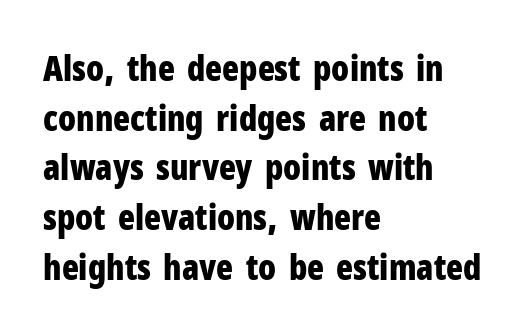
Q: Is the text bold? A: Yes.
Q: Is the text italic (slanted)? A: No, it is upright.
Q: Is the typeface a serif or a sans-serif typeface? A: Sans-serif.
Q: Is the text underlined? A: No.
Q: How is the paragraph aligned? A: Left-aligned.
Q: Is the spacing between letters normal or unusually wide? A: Normal.
Q: Is the spacing between lines tight, normal or loose? A: Normal.
Q: Width (condensed, normal, or wide)? A: Condensed.
Q: Stroke contrast? A: Low.
Q: x-height? A: Medium.
Q: Monospaced? A: No.
